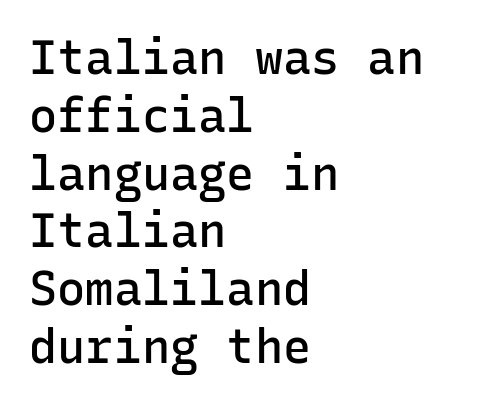
You could call the tracking neutral — neither tight nor loose. Nothing sits at the stroke ends, so this counts as sans-serif. Typographic density is moderately raised because the face is semibold. The lettering stays uniformly vertical, giving the passage a roman look. Bare-footed words on every line.
